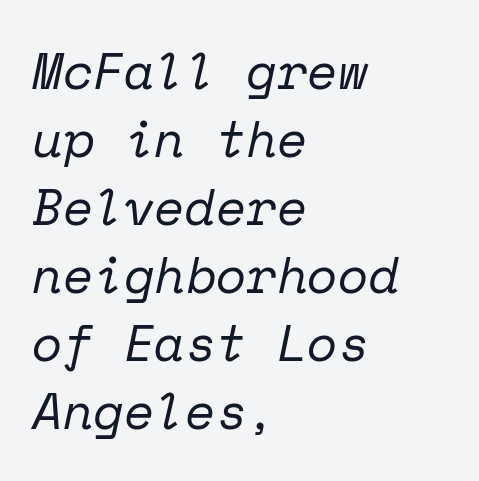
Q: Is the text bold? A: No.
Q: Is the text italic (slanted)? A: Yes, it leans right by about 12 degrees.
Q: Is the typeface a serif or a sans-serif typeface? A: Serif.
Q: Is the text underlined? A: No.
Q: How is the paragraph aligned? A: Left-aligned.
Q: Is the spacing between letters normal or unusually wide? A: Normal.
Q: Is the spacing between lines tight, normal or loose? A: Normal.
Q: Width (condensed, normal, or wide)? A: Normal.
Q: Stroke contrast? A: Low.
Q: x-height? A: Medium.
Q: Monospaced? A: Yes.
